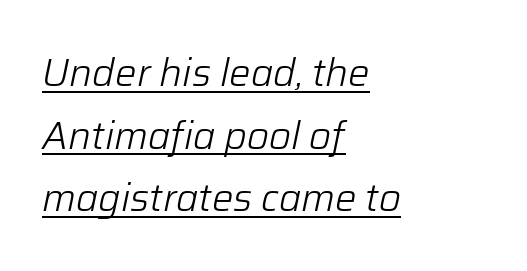
{"italic": "yes", "lean": "right", "slant_degrees": 12, "bold": "no", "weight": "light", "width": "normal", "stroke_contrast": "low", "x_height": "medium", "monospaced": "no", "underline": "yes", "align": "left", "line_spacing": "normal", "line_spacing_ratio": 1.65, "letter_spacing": "normal", "letter_spacing_em": 0.0, "glyph_px": 38}
